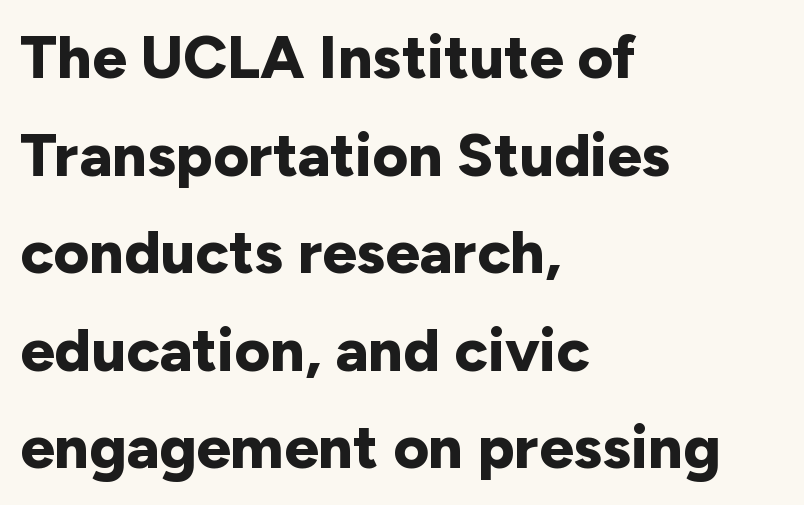
Q: Is the text bold? A: Yes.
Q: Is the text italic (slanted)? A: No, it is upright.
Q: Is the typeface a serif or a sans-serif typeface? A: Sans-serif.
Q: Is the text underlined? A: No.
Q: How is the paragraph aligned? A: Left-aligned.
Q: Is the spacing between letters normal or unusually wide? A: Normal.
Q: Is the spacing between lines tight, normal or loose? A: Normal.
Q: Width (condensed, normal, or wide)? A: Normal.
Q: Stroke contrast? A: Low.
Q: x-height? A: Medium.
Q: Monospaced? A: No.
